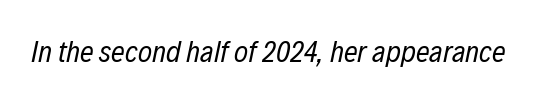
{"italic": "yes", "lean": "right", "slant_degrees": 12, "bold": "no", "weight": "regular", "width": "condensed", "stroke_contrast": "low", "x_height": "medium", "monospaced": "no", "underline": "no", "letter_spacing": "normal", "letter_spacing_em": 0.0, "glyph_px": 30}
